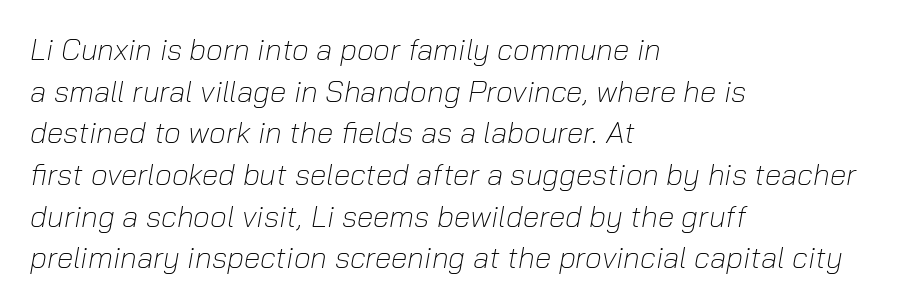
Whoever set this chose a conventional vertical rhythm. The passage shown leans; its letterforms are oblique. Weight: in the light-to-regular range. Spacing verdict: proportional, widths tailored to each character. The paragraph has a hard left edge and a soft right edge. In terms of letterspacing, this is plain default setting.
